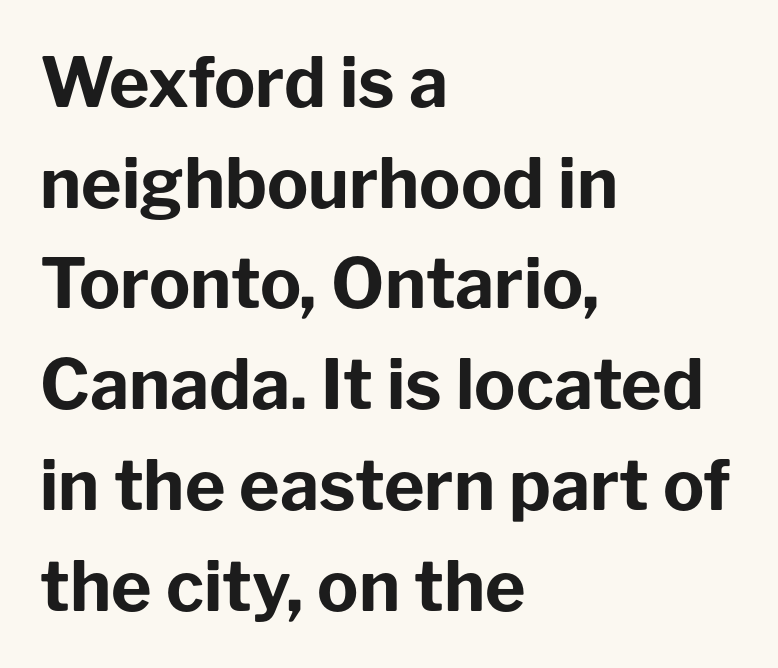
{"serif": "no", "italic": "no", "bold": "yes", "weight": "bold", "width": "normal", "stroke_contrast": "low", "x_height": "medium", "monospaced": "no", "underline": "no", "align": "left", "line_spacing": "normal", "line_spacing_ratio": 1.46, "letter_spacing": "normal", "letter_spacing_em": 0.0, "glyph_px": 69}
